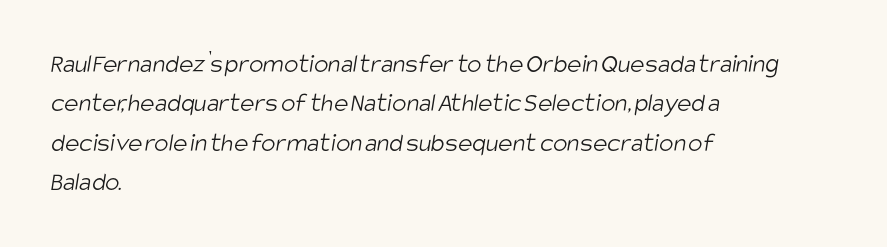
Q: Is the text bold? A: No.
Q: Is the text underlined? A: No.
Q: How is the paragraph aligned? A: Left-aligned.
Q: Is the spacing between letters normal or unusually wide? A: Normal.
Q: Is the spacing between lines tight, normal or loose? A: Normal.
